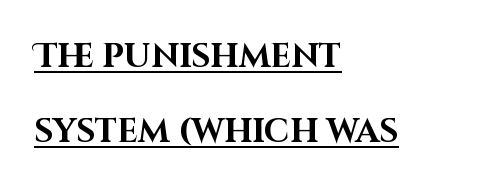
Q: Is the text bold? A: Yes.
Q: Is the text italic (slanted)? A: No, it is upright.
Q: Is the typeface a serif or a sans-serif typeface? A: Sans-serif.
Q: Is the text underlined? A: Yes.
Q: How is the paragraph aligned? A: Left-aligned.
Q: Is the spacing between letters normal or unusually wide? A: Normal.
Q: Is the spacing between lines tight, normal or loose? A: Loose.
Q: Width (condensed, normal, or wide)? A: Normal.
Q: Stroke contrast? A: High.
Q: x-height? A: Large.
Q: Monospaced? A: No.
